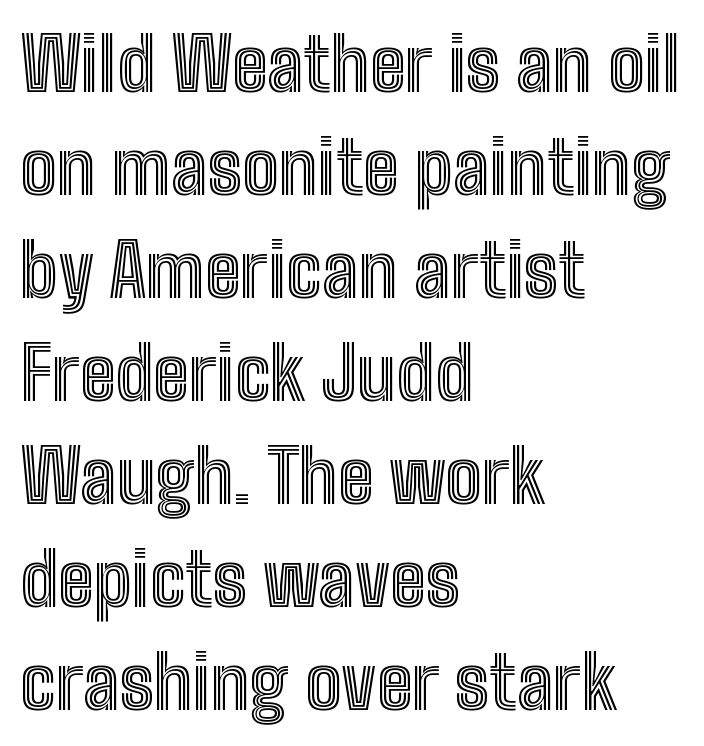
The image shows 73 px condensed type, upright; set left-aligned, normal line spacing (1.41x), normal letter spacing, not underlined; a medium x-height.
